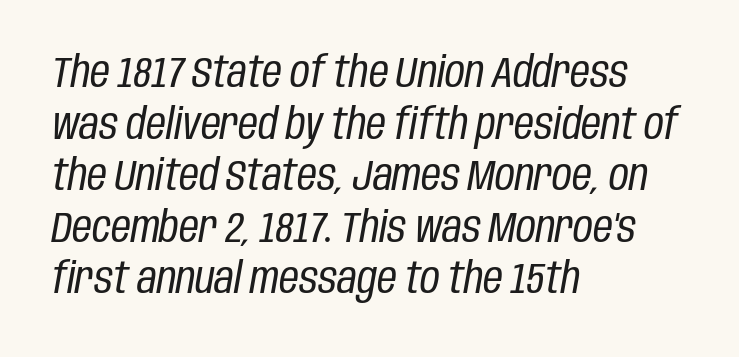
Q: Is the text bold? A: No.
Q: Is the text italic (slanted)? A: Yes, it leans right by about 10 degrees.
Q: Is the text underlined? A: No.
Q: How is the paragraph aligned? A: Left-aligned.
Q: Is the spacing between letters normal or unusually wide? A: Normal.
Q: Width (condensed, normal, or wide)? A: Condensed.
Q: Stroke contrast? A: Low.
Q: x-height? A: Large.
Q: Monospaced? A: No.
